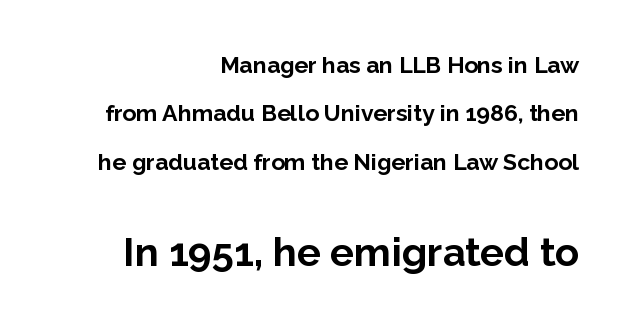
Vertical strokes here are truly vertical. Do the characters align in a grid? No, the font is proportional. The lines in this sample share a right terminus and differ only in where they begin. Airy leading. Weight: bold. The letters carry no serifs — their stems end cleanly without finishing strokes.
